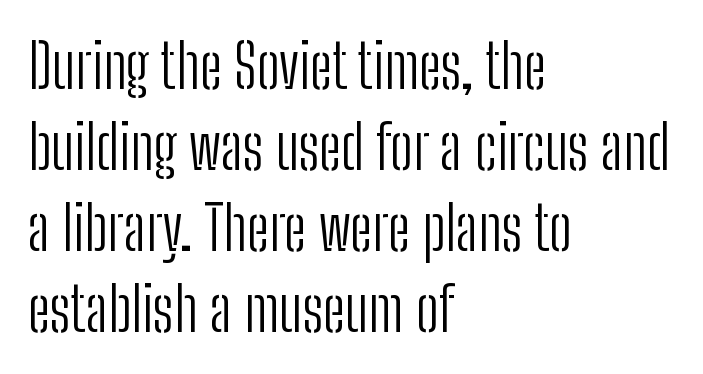
The image shows 61 px light, condensed sans-serif type, upright; set left-aligned, normal line spacing (1.33x), normal letter spacing, not underlined; low stroke contrast and a medium x-height.
